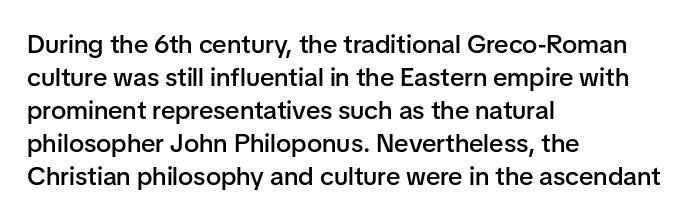
The image shows 26 px text type, upright; set left-aligned, normal line spacing (1.27x), normal letter spacing, not underlined.
